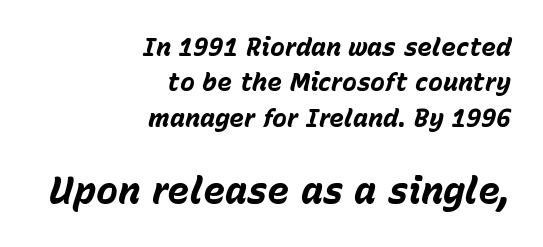
Q: Is the text bold? A: Yes.
Q: Is the text italic (slanted)? A: Yes, it leans right by about 15 degrees.
Q: Is the text underlined? A: No.
Q: How is the paragraph aligned? A: Right-aligned.
Q: Is the spacing between letters normal or unusually wide? A: Normal.
Q: Is the spacing between lines tight, normal or loose? A: Normal.
Q: Which block of text is set in a larger size, the first (top) or the second (bottom)? A: The second (bottom) one.
Q: Width (condensed, normal, or wide)? A: Normal.
Q: Stroke contrast? A: Low.
Q: x-height? A: Medium.
Q: Monospaced? A: No.
